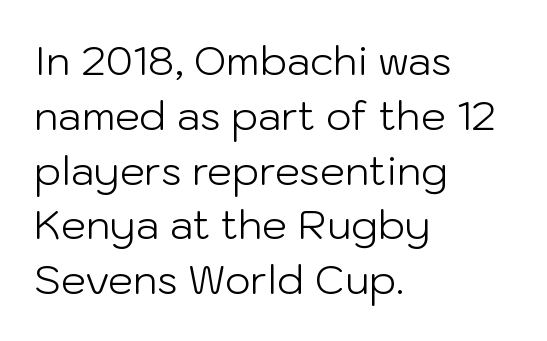
{"serif": "no", "italic": "no", "bold": "no", "weight": "light", "width": "normal", "stroke_contrast": "low", "x_height": "medium", "monospaced": "no", "underline": "no", "align": "left", "line_spacing": "normal", "line_spacing_ratio": 1.37, "letter_spacing": "normal", "letter_spacing_em": 0.0, "glyph_px": 40}
